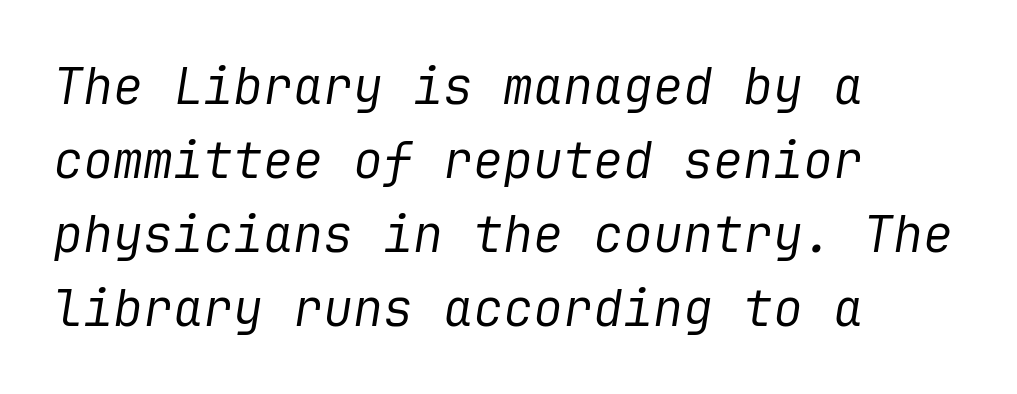
Q: Is the text bold? A: No.
Q: Is the text italic (slanted)? A: Yes, it leans right by about 9 degrees.
Q: Is the text underlined? A: No.
Q: How is the paragraph aligned? A: Left-aligned.
Q: Is the spacing between letters normal or unusually wide? A: Normal.
Q: Is the spacing between lines tight, normal or loose? A: Normal.
Q: Width (condensed, normal, or wide)? A: Normal.
Q: Stroke contrast? A: Low.
Q: x-height? A: Medium.
